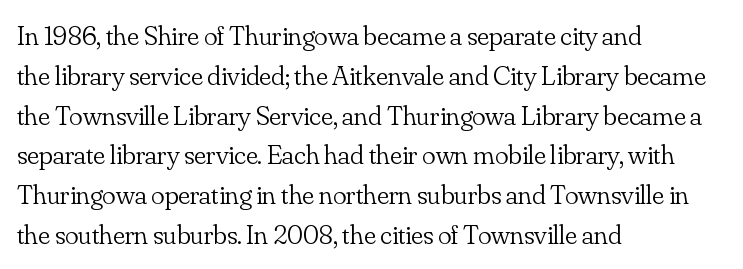
Line starts are locked; line ends wander. Compared with typical body copy, the letter spacing here is the same. A roman cut, with each character standing at attention. Leading: standard. The baseline area is clear.
